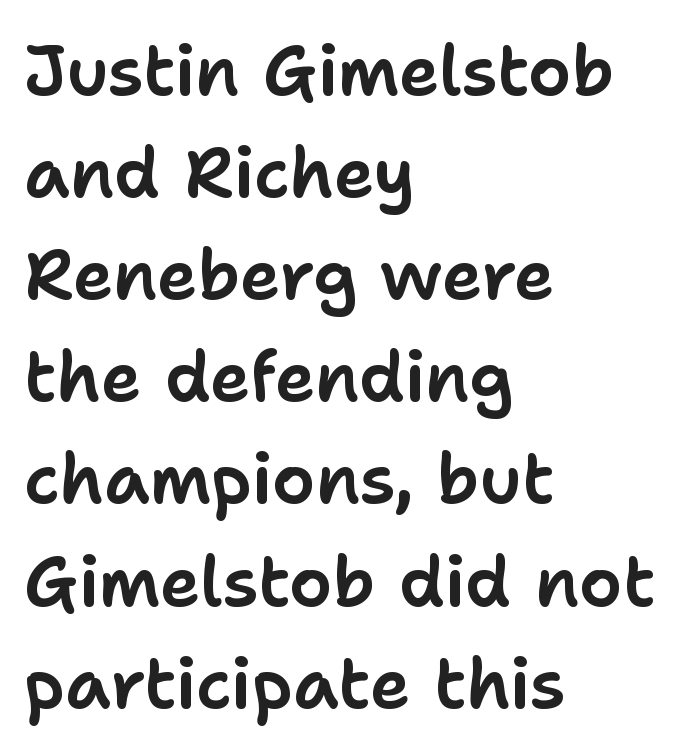
Q: Is the text italic (slanted)? A: No, it is upright.
Q: Is the typeface a serif or a sans-serif typeface? A: Sans-serif.
Q: Is the text underlined? A: No.
Q: How is the paragraph aligned? A: Left-aligned.
Q: Is the spacing between letters normal or unusually wide? A: Normal.
Q: Is the spacing between lines tight, normal or loose? A: Normal.
Q: Width (condensed, normal, or wide)? A: Normal.
Q: Stroke contrast? A: Low.
Q: x-height? A: Medium.
Q: Monospaced? A: No.
